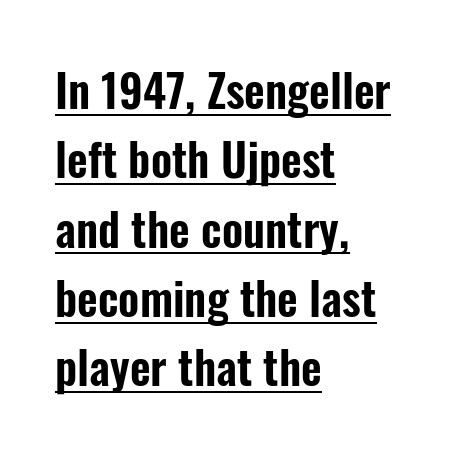
Q: Is the text italic (slanted)? A: No, it is upright.
Q: Is the typeface a serif or a sans-serif typeface? A: Sans-serif.
Q: Is the text underlined? A: Yes.
Q: How is the paragraph aligned? A: Left-aligned.
Q: Is the spacing between letters normal or unusually wide? A: Normal.
Q: Is the spacing between lines tight, normal or loose? A: Normal.
Q: Width (condensed, normal, or wide)? A: Condensed.
Q: Stroke contrast? A: Low.
Q: x-height? A: Medium.
Q: Monospaced? A: No.
